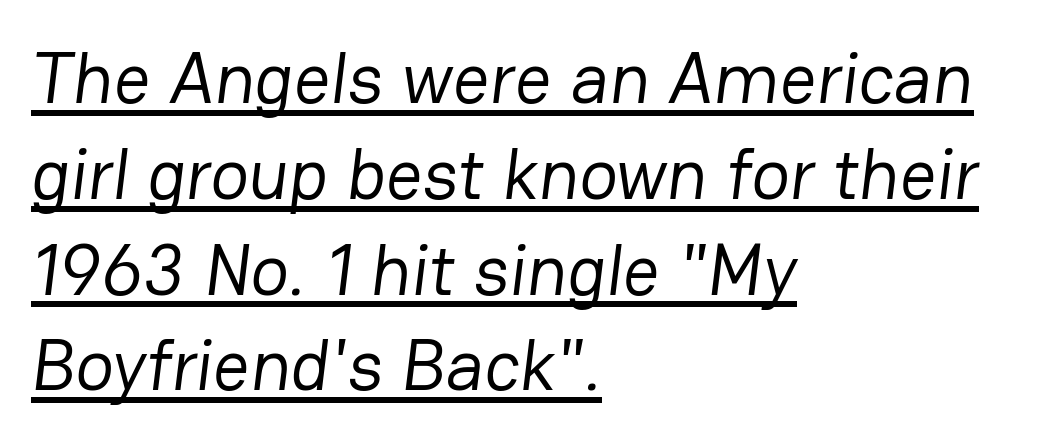
The image shows 72 px regular-weight sans-serif type; set left-aligned, normal line spacing (1.33x), normal letter spacing, underlined; low stroke contrast and a medium x-height.
